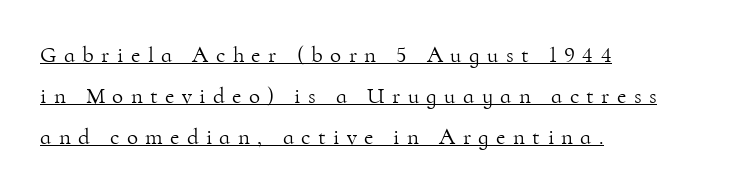
This rendering uses left alignment, leaving the right contour irregular. You can see a thin bar hugging the bottom of the glyphs. Unlike italic type, these characters show no tilt at all. Students, note that the glyphs here are deliberately spaced far apart.
